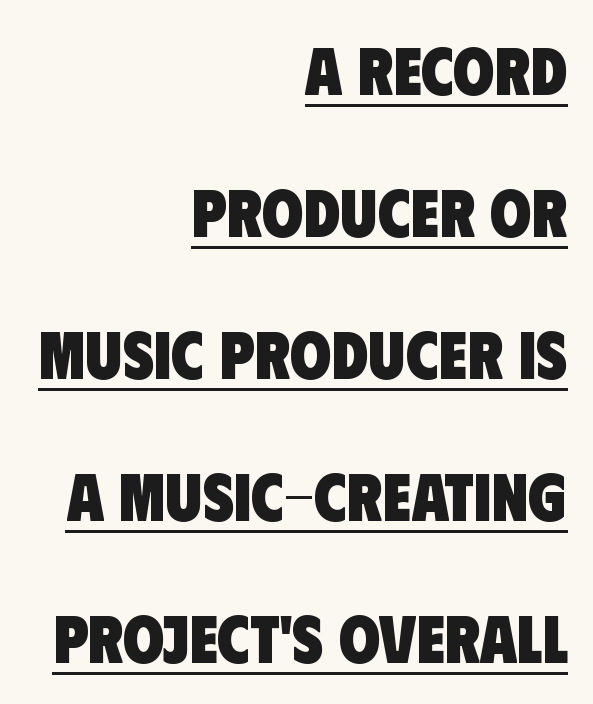
{"serif": "no", "bold": "yes", "weight": "heavy", "width": "condensed", "stroke_contrast": "low", "x_height": "large", "monospaced": "no", "underline": "yes", "align": "right", "line_spacing": "loose", "line_spacing_ratio": 2.12, "letter_spacing": "normal", "letter_spacing_em": 0.0, "glyph_px": 67}
